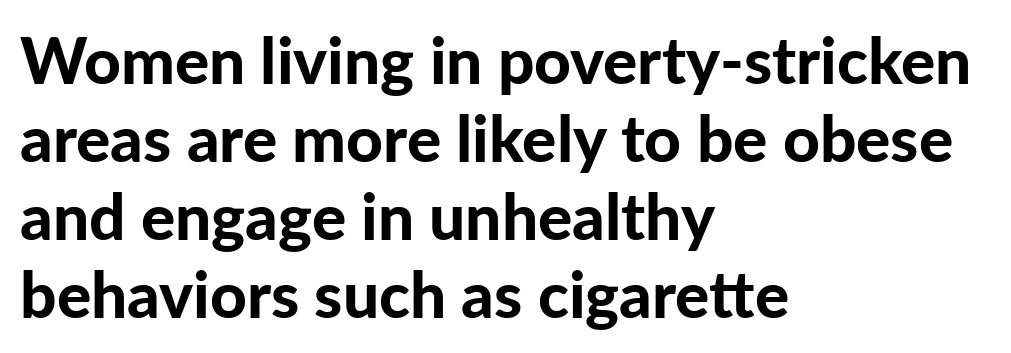
Q: Is the text bold? A: Yes.
Q: Is the text italic (slanted)? A: No, it is upright.
Q: Is the typeface a serif or a sans-serif typeface? A: Sans-serif.
Q: Is the text underlined? A: No.
Q: How is the paragraph aligned? A: Left-aligned.
Q: Is the spacing between letters normal or unusually wide? A: Normal.
Q: Width (condensed, normal, or wide)? A: Normal.
Q: Stroke contrast? A: Low.
Q: x-height? A: Medium.
Q: Monospaced? A: No.
